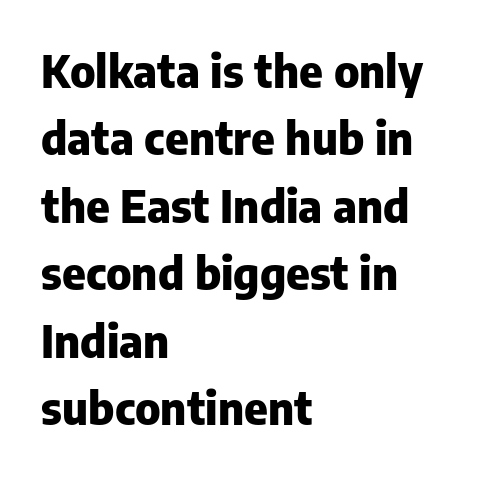
Q: Is the text bold? A: Yes.
Q: Is the text italic (slanted)? A: No, it is upright.
Q: Is the typeface a serif or a sans-serif typeface? A: Sans-serif.
Q: Is the text underlined? A: No.
Q: How is the paragraph aligned? A: Left-aligned.
Q: Is the spacing between letters normal or unusually wide? A: Normal.
Q: Is the spacing between lines tight, normal or loose? A: Normal.
Q: Width (condensed, normal, or wide)? A: Normal.
Q: Stroke contrast? A: Low.
Q: x-height? A: Medium.
Q: Monospaced? A: No.
